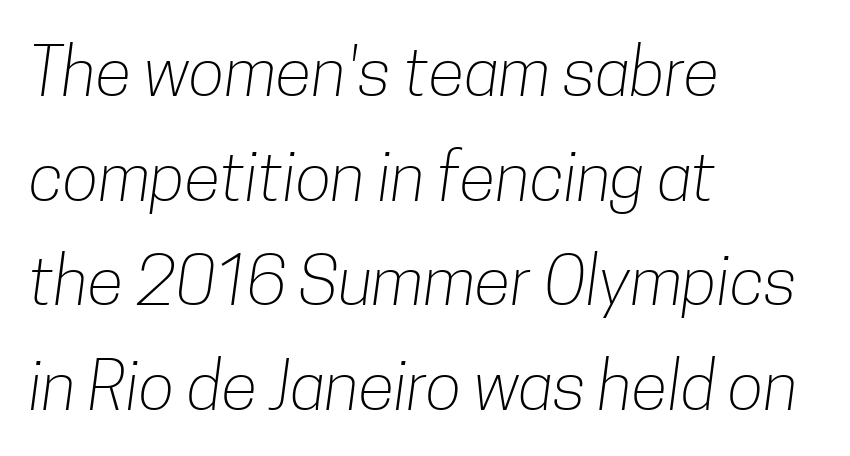
Q: Is the text bold? A: No.
Q: Is the typeface a serif or a sans-serif typeface? A: Sans-serif.
Q: Is the text underlined? A: No.
Q: How is the paragraph aligned? A: Left-aligned.
Q: Is the spacing between letters normal or unusually wide? A: Normal.
Q: Is the spacing between lines tight, normal or loose? A: Normal.
Q: Width (condensed, normal, or wide)? A: Condensed.
Q: Stroke contrast? A: Low.
Q: x-height? A: Medium.
Q: Monospaced? A: No.
